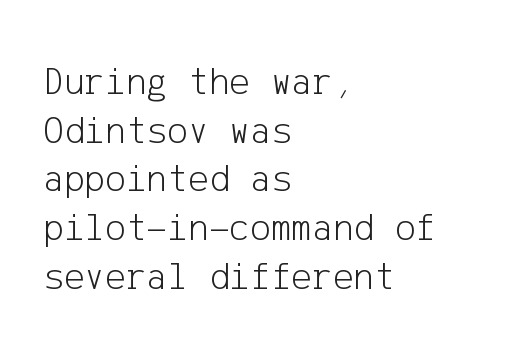
{"serif": "no", "italic": "no", "bold": "no", "weight": "light", "width": "normal", "stroke_contrast": "low", "x_height": "medium", "underline": "no", "align": "left", "line_spacing": "normal", "line_spacing_ratio": 1.25, "letter_spacing": "normal", "letter_spacing_em": 0.0, "glyph_px": 39}
